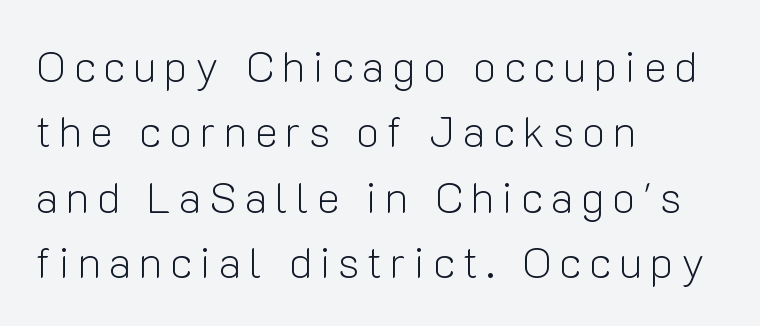
Q: Is the text bold? A: No.
Q: Is the text italic (slanted)? A: No, it is upright.
Q: Is the typeface a serif or a sans-serif typeface? A: Sans-serif.
Q: Is the text underlined? A: No.
Q: How is the paragraph aligned? A: Left-aligned.
Q: Is the spacing between lines tight, normal or loose? A: Normal.
Q: Width (condensed, normal, or wide)? A: Normal.
Q: Stroke contrast? A: Low.
Q: x-height? A: Medium.
Q: Monospaced? A: No.
